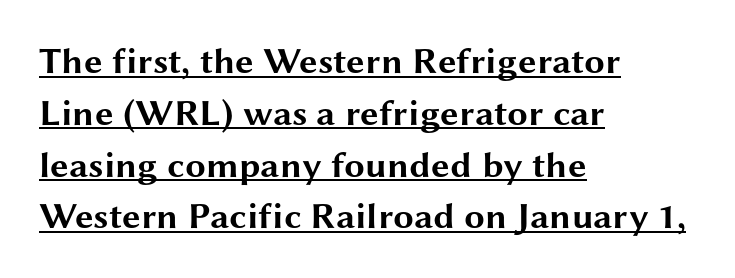
{"serif": "no", "italic": "no", "bold": "yes", "weight": "bold", "width": "wide", "stroke_contrast": "medium", "x_height": "medium", "monospaced": "no", "underline": "yes", "align": "left", "line_spacing": "normal", "line_spacing_ratio": 1.4, "letter_spacing": "normal", "letter_spacing_em": 0.0, "glyph_px": 37}
